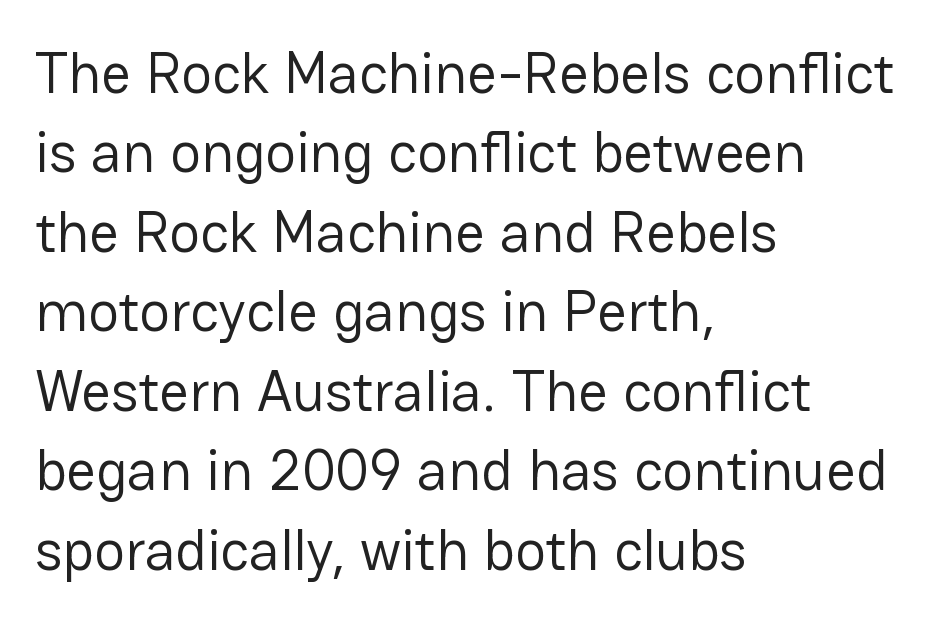
Q: Is the text bold? A: No.
Q: Is the text italic (slanted)? A: No, it is upright.
Q: Is the typeface a serif or a sans-serif typeface? A: Sans-serif.
Q: Is the text underlined? A: No.
Q: How is the paragraph aligned? A: Left-aligned.
Q: Is the spacing between letters normal or unusually wide? A: Normal.
Q: Is the spacing between lines tight, normal or loose? A: Normal.
Q: Width (condensed, normal, or wide)? A: Normal.
Q: Stroke contrast? A: Low.
Q: x-height? A: Medium.
Q: Monospaced? A: No.
